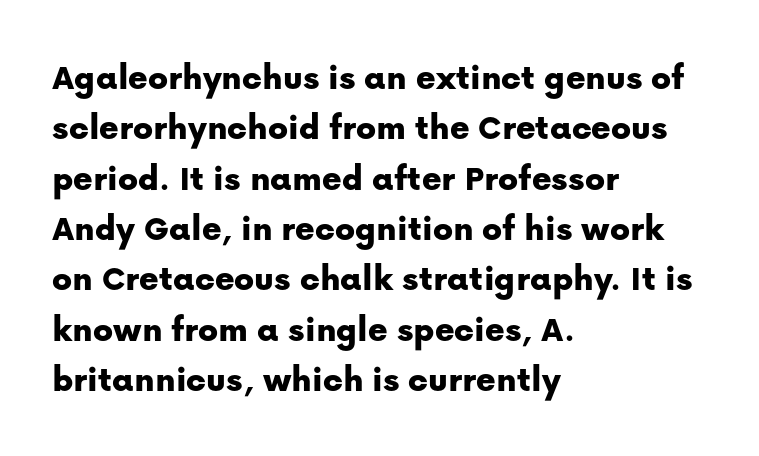
The image shows 37 px sans-serif type, upright; set left-aligned, normal line spacing (1.36x), normal letter spacing, not underlined; low stroke contrast and a medium x-height.
